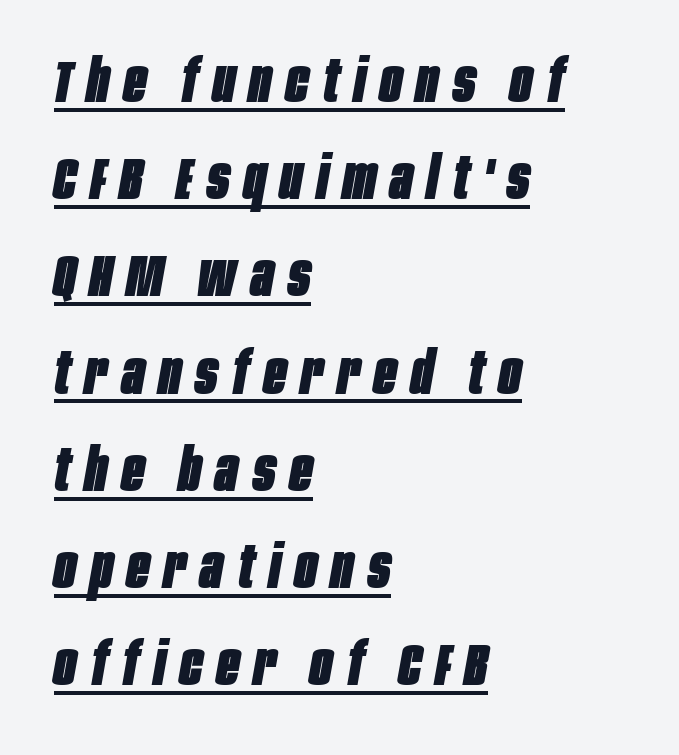
{"italic": "yes", "lean": "right", "slant_degrees": 10, "bold": "yes", "weight": "heavy", "width": "condensed", "stroke_contrast": "low", "x_height": "large", "monospaced": "no", "underline": "yes", "align": "left", "line_spacing": "normal", "line_spacing_ratio": 1.62, "letter_spacing": "wide", "letter_spacing_em": 0.24, "glyph_px": 60}
